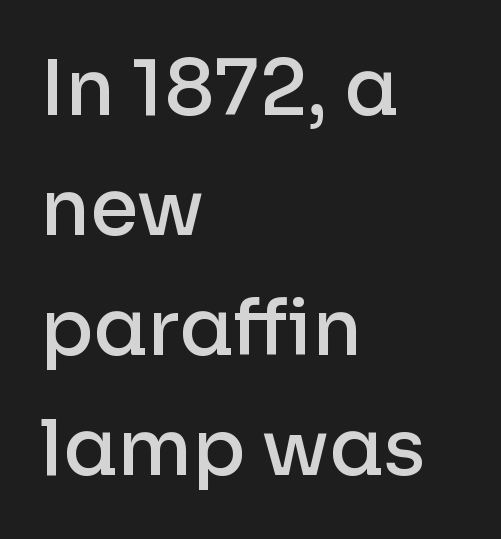
The image shows 77 px semibold sans-serif type, upright; set left-aligned, normal line spacing (1.56x), normal letter spacing, not underlined; low stroke contrast and a medium x-height.
